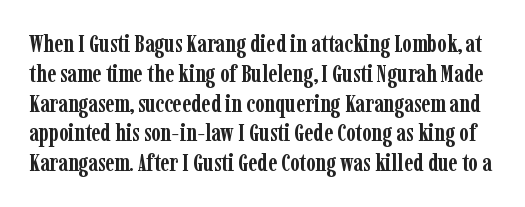
{"italic": "no", "bold": "yes", "underline": "no", "line_spacing_ratio": 1.24, "letter_spacing": "normal", "letter_spacing_em": 0.0, "glyph_px": 24}
